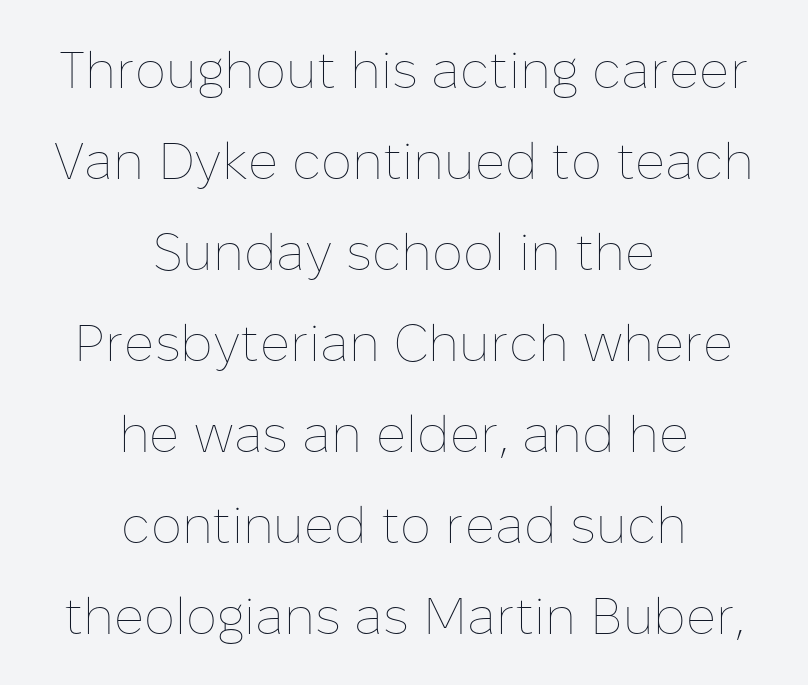
{"italic": "no", "bold": "no", "weight": "thin", "width": "normal", "stroke_contrast": "low", "x_height": "medium", "monospaced": "no", "underline": "no", "align": "center", "line_spacing_ratio": 1.75, "letter_spacing": "normal", "letter_spacing_em": 0.0, "glyph_px": 52}
